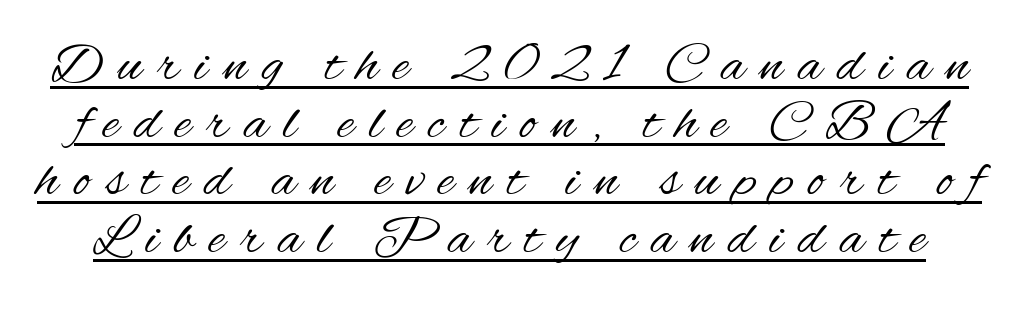
Q: Is the text bold? A: No.
Q: Is the text italic (slanted)? A: Yes.
Q: Is the typeface a serif or a sans-serif typeface? A: Sans-serif.
Q: Is the text underlined? A: Yes.
Q: Is the spacing between letters normal or unusually wide? A: Unusually wide.
Q: Is the spacing between lines tight, normal or loose? A: Tight.
Q: Width (condensed, normal, or wide)? A: Condensed.
Q: Stroke contrast? A: Medium.
Q: x-height? A: Small.
Q: Monospaced? A: No.
